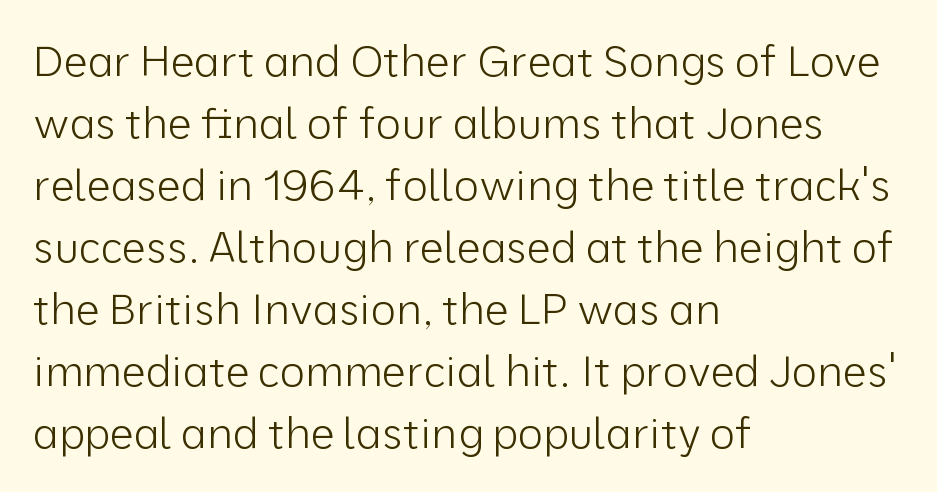
The image shows 43 px light sans-serif type, upright; set left-aligned, normal line spacing (1.44x), normal letter spacing, not underlined; low stroke contrast and a medium x-height.
